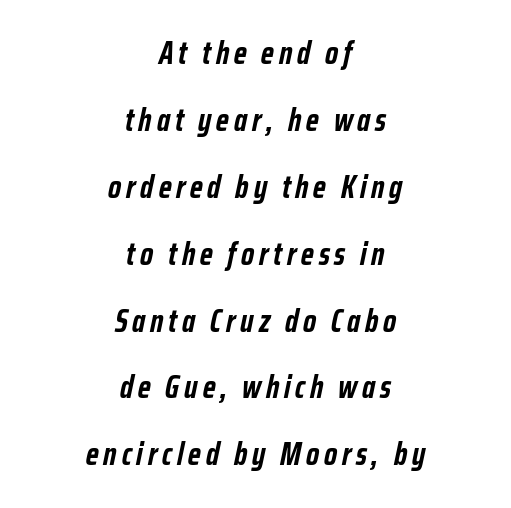
The face used here is proportionally spaced, like ordinary book or web type. The passage shown is not underscored anywhere. Plenty of ink on the page — the face is bold. A typesetter would mark this as italic.
